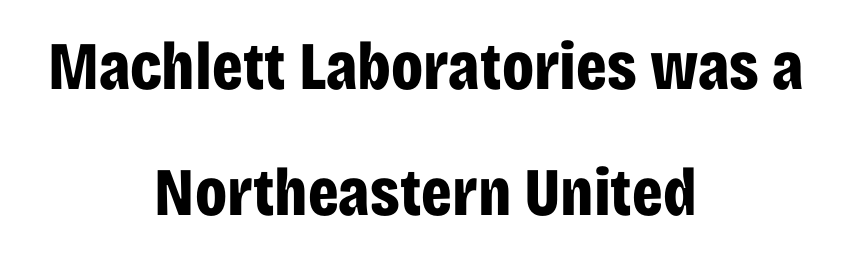
The image shows 68 px bold, condensed sans-serif type, upright; set centered, line spacing 1.86x, normal letter spacing, not underlined; low stroke contrast and a large x-height.
